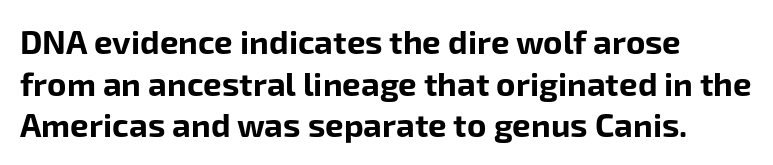
{"serif": "no", "italic": "no", "bold": "yes", "weight": "bold", "width": "normal", "stroke_contrast": "low", "x_height": "medium", "monospaced": "no", "underline": "no", "line_spacing": "normal", "line_spacing_ratio": 1.26, "letter_spacing": "normal", "letter_spacing_em": 0.0, "glyph_px": 33}
